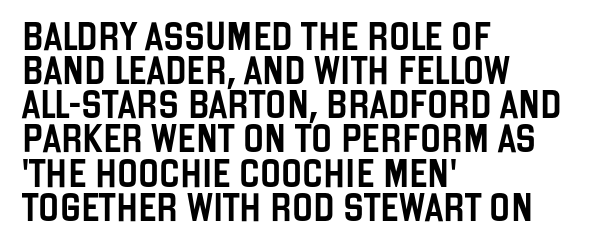
This rendering features lettering with no underline. Which margin do the lines hug? The left one — the right edge is uneven. Letter spacing: default. Posture: straight, roman, zero tilt.
